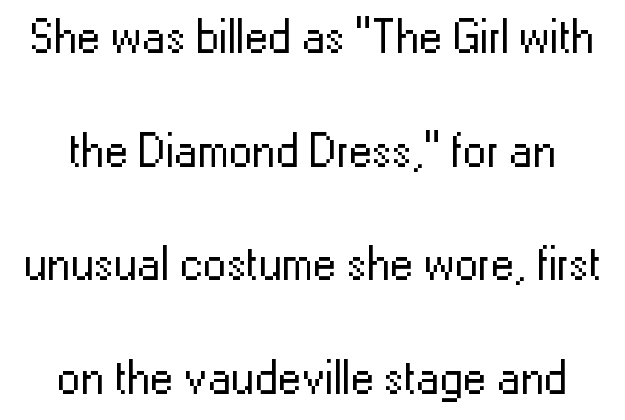
{"serif": "no", "italic": "no", "bold": "no", "weight": "regular", "width": "normal", "stroke_contrast": "low", "x_height": "medium", "monospaced": "no", "underline": "no", "line_spacing": "loose", "line_spacing_ratio": 2.42, "letter_spacing": "normal", "letter_spacing_em": 0.0, "glyph_px": 47}
